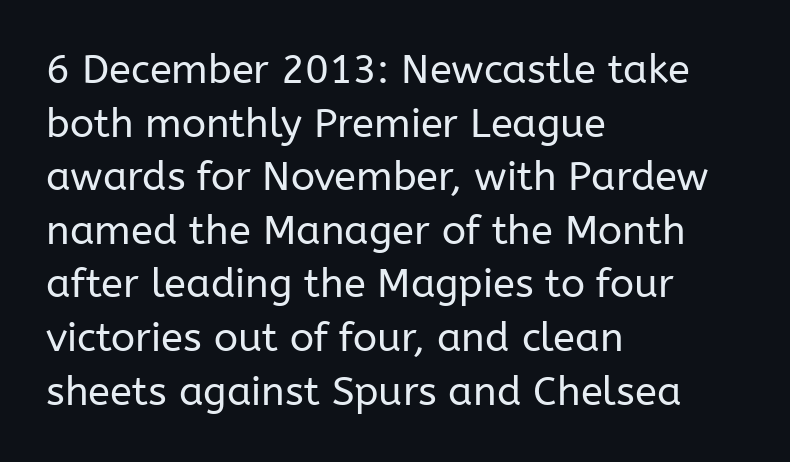
Compared with typical body copy, the letter spacing here is the same. Looks like regular typesetting: each glyph gets only the width it needs. Line starts are locked; line ends wander. The font is comparable to plain body text, perhaps lighter.
